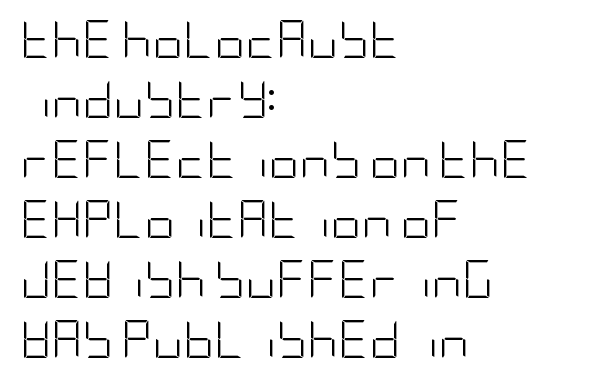
Evenly set lines give the paragraph a standard silhouette. Tracking here is standard; glyphs follow each other at the usual distance. Each stroke keeps to a modest, everyday thickness or less. Clear beneath every line of the passage. These lines are set flush left with a ragged right edge. Does the type have serifs? No, each stem ends abruptly.
